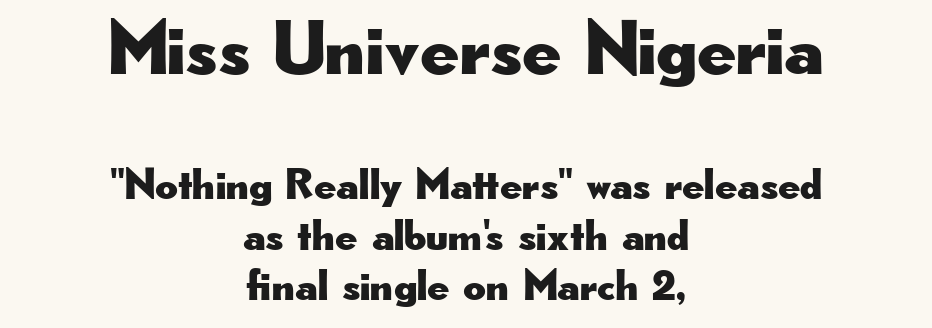
{"serif": "no", "italic": "no", "width": "wide", "stroke_contrast": "low", "x_height": "small", "monospaced": "no", "underline": "no", "align": "center", "line_spacing": "tight", "line_spacing_ratio": 1.15, "letter_spacing": "normal", "letter_spacing_em": 0.0, "larger_block": "first", "size_ratio": 1.75, "glyph_px": 77}
